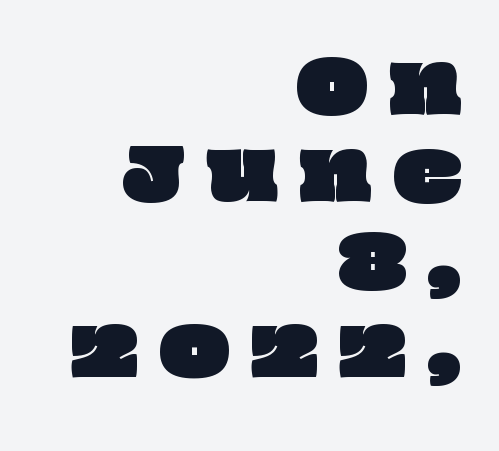
{"width": "wide", "stroke_contrast": "low", "x_height": "large", "monospaced": "no", "underline": "no", "align": "right", "line_spacing_ratio": 1.23, "letter_spacing": "wide", "letter_spacing_em": 0.3, "glyph_px": 71}
